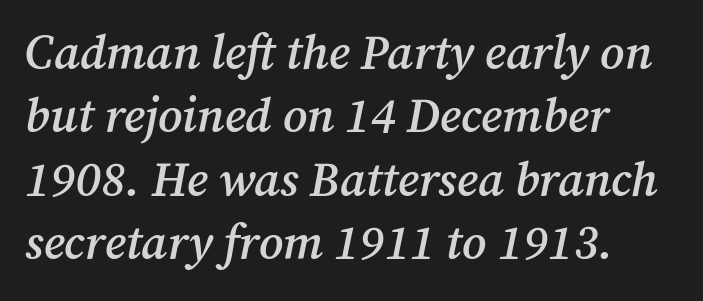
The image shows 48 px semibold serif type, italic (leaning right); set left-aligned, normal line spacing (1.32x), normal letter spacing, not underlined; medium stroke contrast and a medium x-height.
